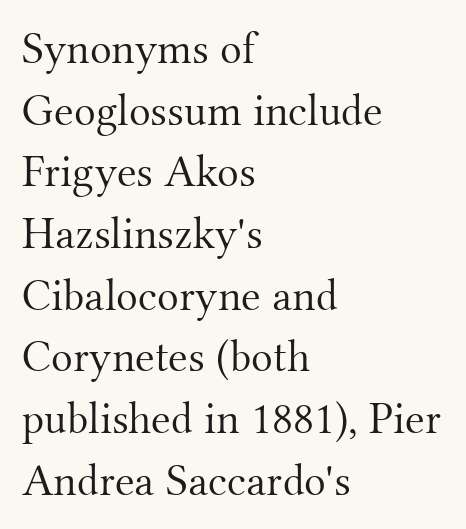
You can tell it's not italic because the verticals are truly vertical. The line texture is even and compact thanks to regular tracking. Examine the stroke ends and you'll spot serifs. Each row of text sits above clean, open space.
